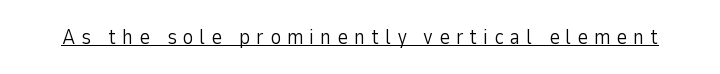
Q: Is the text bold? A: No.
Q: Is the text italic (slanted)? A: No, it is upright.
Q: Is the text underlined? A: Yes.
Q: Is the spacing between letters normal or unusually wide? A: Unusually wide.
